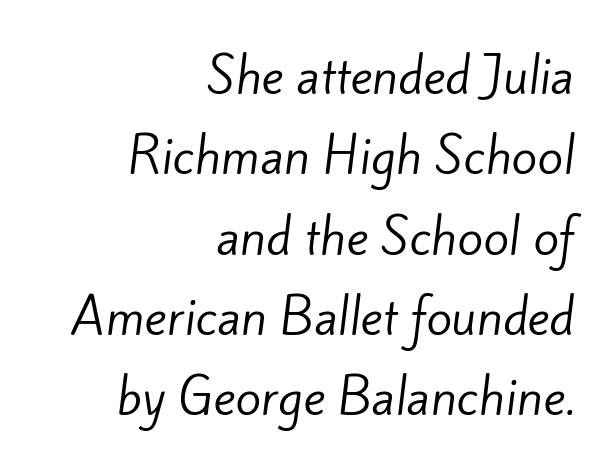
Q: Is the text bold? A: No.
Q: Is the typeface a serif or a sans-serif typeface? A: Sans-serif.
Q: Is the text underlined? A: No.
Q: How is the paragraph aligned? A: Right-aligned.
Q: Is the spacing between letters normal or unusually wide? A: Normal.
Q: Width (condensed, normal, or wide)? A: Normal.
Q: Stroke contrast? A: Low.
Q: x-height? A: Small.
Q: Monospaced? A: No.
